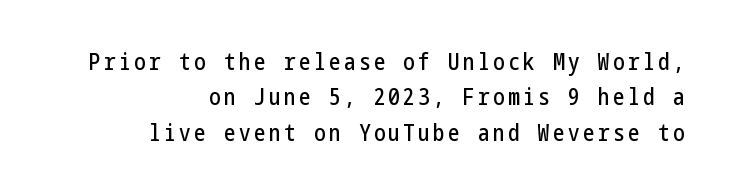
Q: Is the text italic (slanted)? A: No, it is upright.
Q: Is the text underlined? A: No.
Q: How is the paragraph aligned? A: Right-aligned.
Q: Is the spacing between lines tight, normal or loose? A: Normal.
